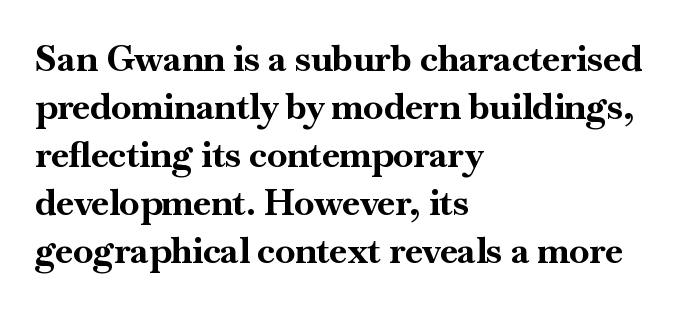
Q: Is the text bold? A: Yes.
Q: Is the text italic (slanted)? A: No, it is upright.
Q: Is the typeface a serif or a sans-serif typeface? A: Serif.
Q: Is the text underlined? A: No.
Q: How is the paragraph aligned? A: Left-aligned.
Q: Is the spacing between letters normal or unusually wide? A: Normal.
Q: Is the spacing between lines tight, normal or loose? A: Normal.
Q: Width (condensed, normal, or wide)? A: Normal.
Q: Stroke contrast? A: High.
Q: x-height? A: Small.
Q: Monospaced? A: No.
